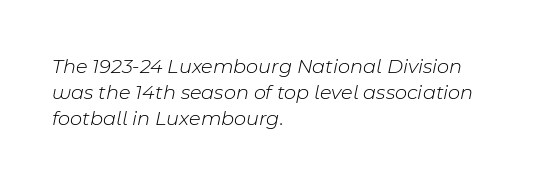
The space directly below the letters is spotless. Slanted lettering throughout. Teacher's note: observe the even left margin — that is flush-left alignment. Each stroke keeps to a modest, everyday thickness or less. A typesetter would call this zero additional tracking.
